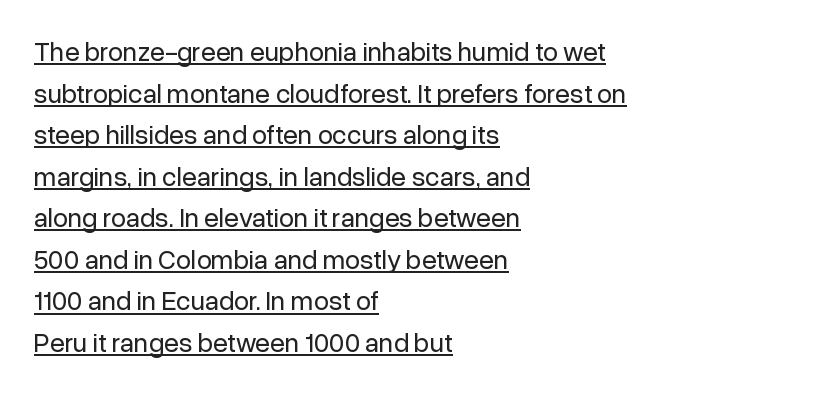
{"italic": "no", "bold": "no", "underline": "yes", "align": "left", "line_spacing": "normal", "line_spacing_ratio": 1.54, "letter_spacing": "normal", "letter_spacing_em": 0.0, "glyph_px": 27}
